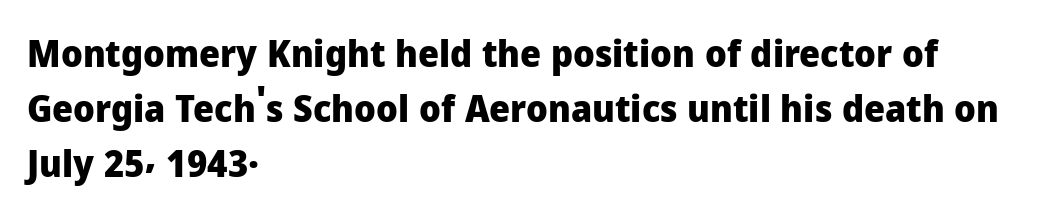
{"serif": "no", "italic": "no", "bold": "yes", "weight": "heavy", "width": "normal", "stroke_contrast": "low", "x_height": "medium", "monospaced": "no", "underline": "no", "align": "left", "line_spacing": "normal", "line_spacing_ratio": 1.49, "letter_spacing": "normal", "letter_spacing_em": 0.0, "glyph_px": 37}
